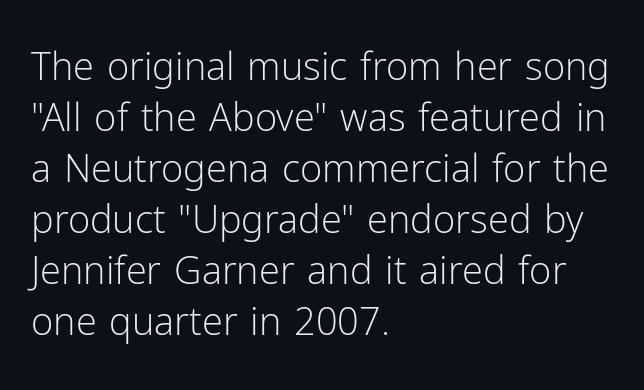
The image shows 38 px light sans-serif type, upright; set left-aligned, normal line spacing (1.34x), normal letter spacing, not underlined; low stroke contrast and a medium x-height.
